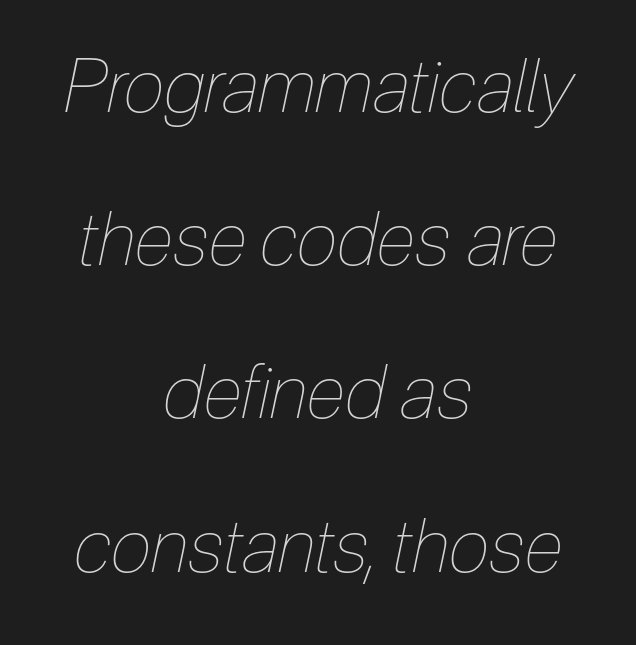
The image shows 74 px thin, condensed type, italic (leaning right); set centered, loose line spacing (2.07x), normal letter spacing, not underlined; low stroke contrast and a medium x-height.
